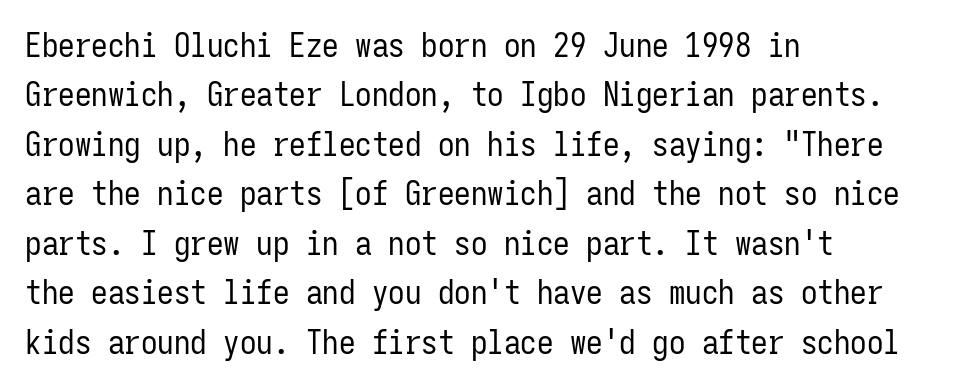
Q: Is the text bold? A: No.
Q: Is the text italic (slanted)? A: No, it is upright.
Q: Is the typeface a serif or a sans-serif typeface? A: Sans-serif.
Q: Is the text underlined? A: No.
Q: How is the paragraph aligned? A: Left-aligned.
Q: Is the spacing between letters normal or unusually wide? A: Normal.
Q: Is the spacing between lines tight, normal or loose? A: Normal.
Q: Width (condensed, normal, or wide)? A: Condensed.
Q: Stroke contrast? A: Low.
Q: x-height? A: Medium.
Q: Monospaced? A: Yes.
